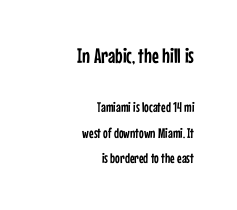
{"italic": "no", "underline": "no", "align": "right", "line_spacing_ratio": 1.83, "letter_spacing": "normal", "letter_spacing_em": 0.0, "larger_block": "first", "size_ratio": 1.5, "glyph_px": 21}
